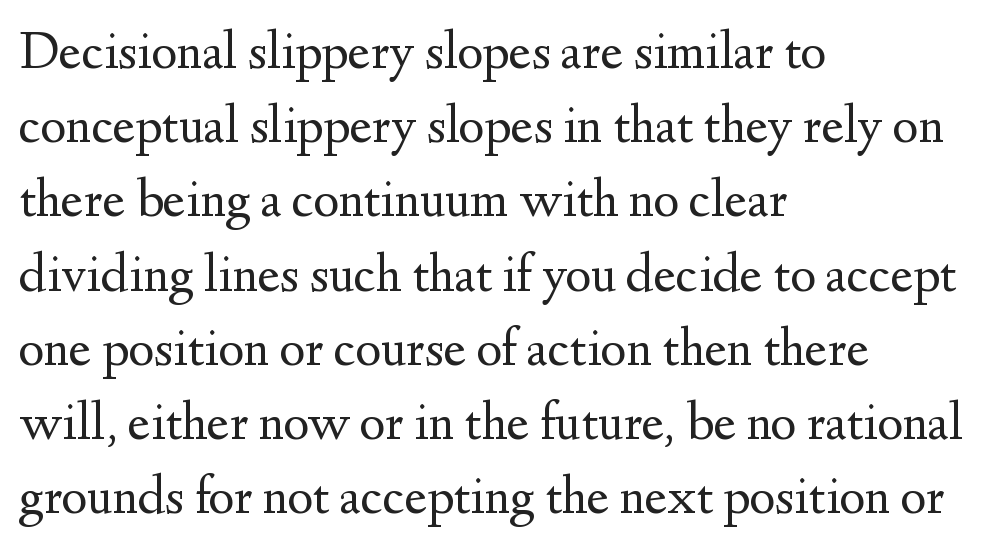
{"serif": "yes", "italic": "no", "bold": "no", "weight": "regular", "width": "normal", "stroke_contrast": "medium", "x_height": "small", "monospaced": "no", "underline": "no", "align": "left", "line_spacing": "normal", "line_spacing_ratio": 1.35, "letter_spacing": "normal", "letter_spacing_em": 0.0, "glyph_px": 55}
